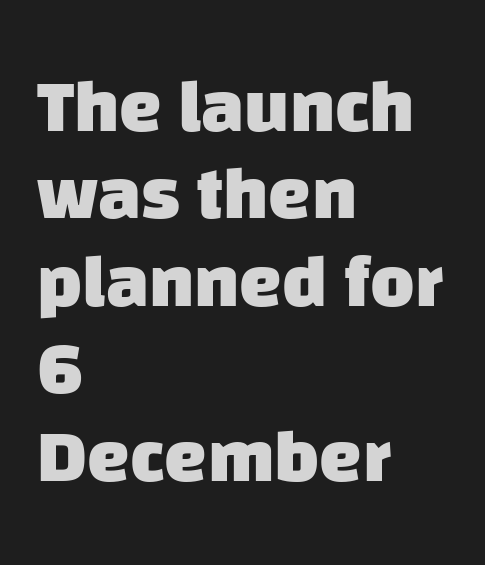
{"serif": "no", "bold": "yes", "weight": "heavy", "width": "normal", "stroke_contrast": "low", "x_height": "large", "monospaced": "no", "underline": "no", "align": "left", "line_spacing": "tight", "line_spacing_ratio": 1.15, "letter_spacing": "normal", "letter_spacing_em": 0.0, "glyph_px": 76}
